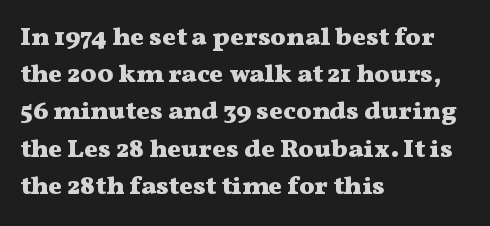
Q: Is the text bold? A: Yes.
Q: Is the text italic (slanted)? A: No, it is upright.
Q: Is the text underlined? A: No.
Q: How is the paragraph aligned? A: Left-aligned.
Q: Is the spacing between letters normal or unusually wide? A: Normal.
Q: Is the spacing between lines tight, normal or loose? A: Normal.
